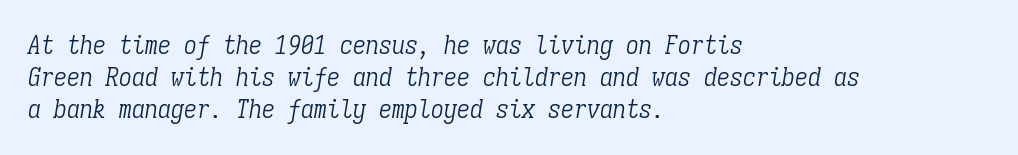
Q: Is the text bold? A: No.
Q: Is the text italic (slanted)? A: Yes, it leans right by about 9 degrees.
Q: Is the text underlined? A: No.
Q: How is the paragraph aligned? A: Left-aligned.
Q: Is the spacing between letters normal or unusually wide? A: Normal.
